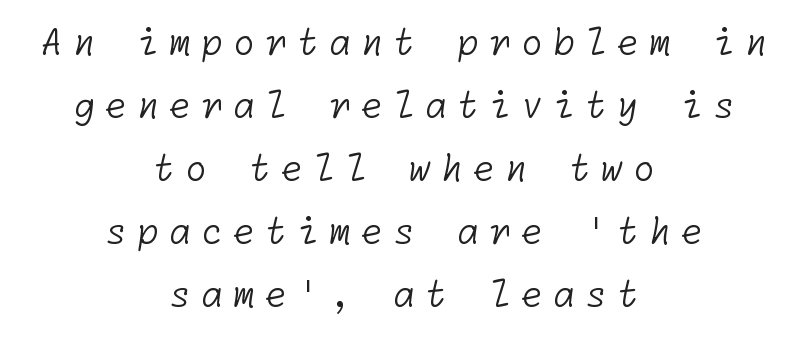
Q: Is the text bold? A: No.
Q: Is the typeface a serif or a sans-serif typeface? A: Sans-serif.
Q: Is the text underlined? A: No.
Q: How is the paragraph aligned? A: Centered.
Q: Is the spacing between letters normal or unusually wide? A: Unusually wide.
Q: Width (condensed, normal, or wide)? A: Normal.
Q: Stroke contrast? A: Low.
Q: x-height? A: Medium.
